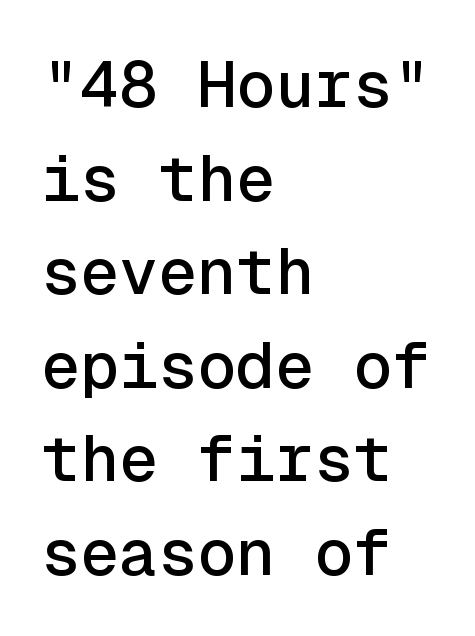
The image shows 65 px sans-serif type, upright, monospaced; set left-aligned, normal line spacing (1.44x), normal letter spacing, not underlined; a medium x-height.
